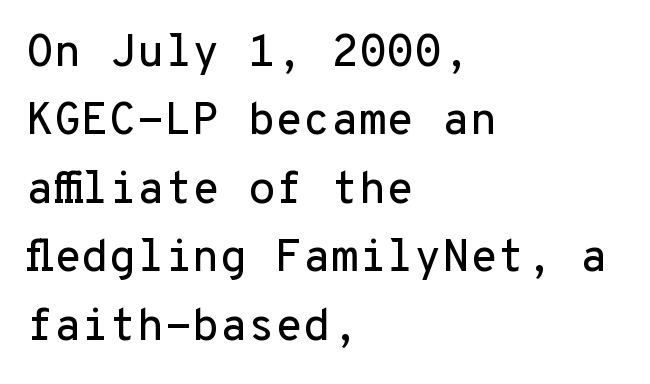
Q: Is the text italic (slanted)? A: No, it is upright.
Q: Is the typeface a serif or a sans-serif typeface? A: Sans-serif.
Q: Is the text underlined? A: No.
Q: How is the paragraph aligned? A: Left-aligned.
Q: Is the spacing between letters normal or unusually wide? A: Normal.
Q: Is the spacing between lines tight, normal or loose? A: Normal.
Q: Width (condensed, normal, or wide)? A: Normal.
Q: Stroke contrast? A: Low.
Q: x-height? A: Medium.
Q: Monospaced? A: Yes.
